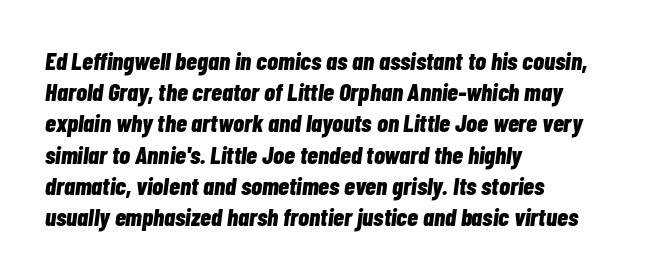
The image shows 25 px bold type, italic (leaning right); set left-aligned, normal line spacing (1.25x), normal letter spacing, not underlined.
